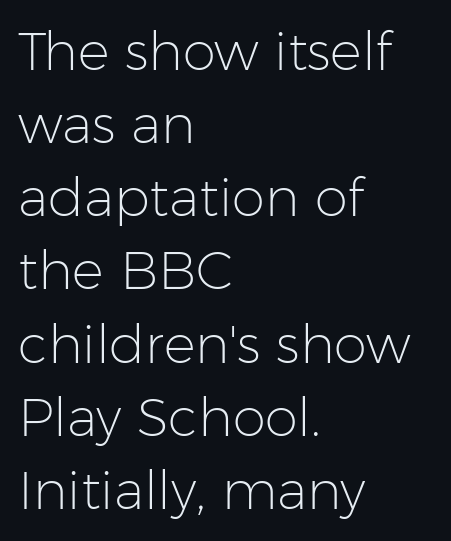
{"serif": "no", "italic": "no", "bold": "no", "weight": "light", "width": "normal", "stroke_contrast": "low", "x_height": "medium", "monospaced": "no", "underline": "no", "align": "left", "line_spacing": "normal", "line_spacing_ratio": 1.38, "letter_spacing": "normal", "letter_spacing_em": 0.0, "glyph_px": 53}
